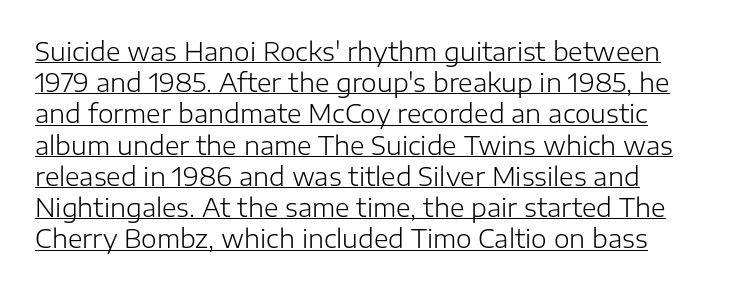
The image shows 25 px text type, upright; set normal line spacing (1.25x), normal letter spacing, underlined.
